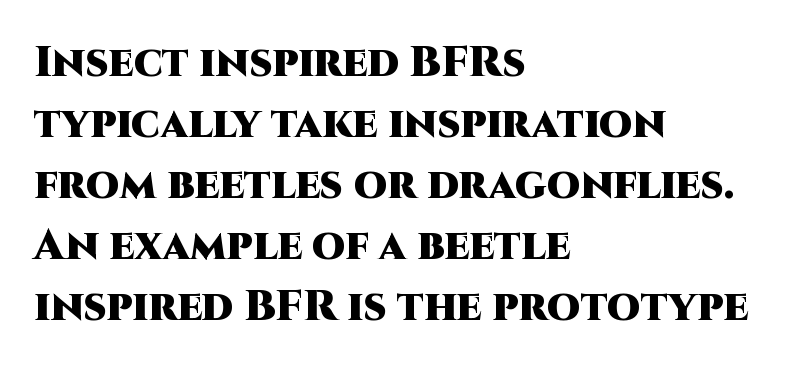
Character widths vary here, with narrow letters taking less room than wide ones. Heavy, bold letterforms. The rendering anchors every line to the left-hand side. Honestly, the row spacing looks completely unremarkable. If you drew a line through each stem, it would be perfectly vertical.
